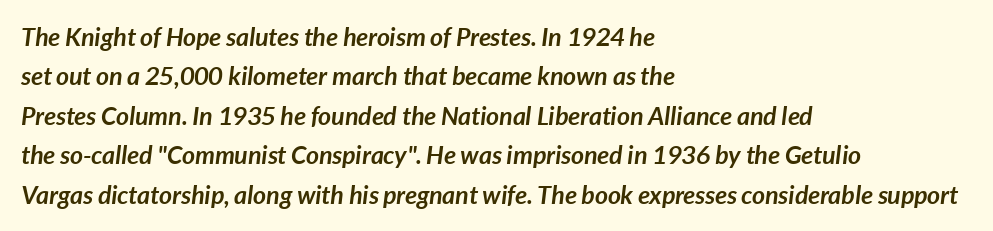
The tracking reads as untouched default to a designer's eye. The face used here has the dense, thick strokes of a bold. Glance below the letters and you will spot only blank space. The axis of the letterforms is tilted away from vertical. Short and long lines alike share a common starting point at left.
